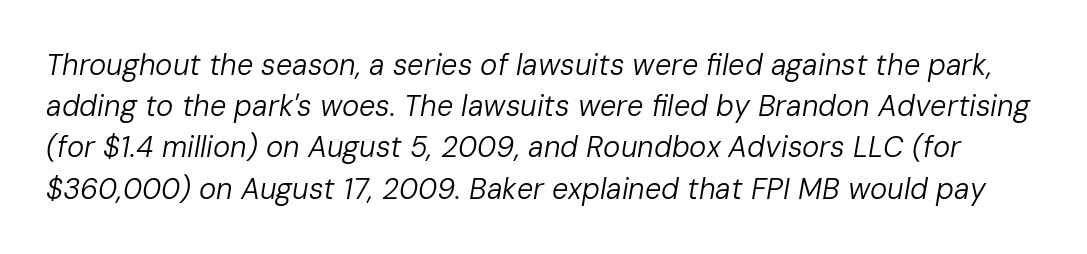
The image shows 29 px regular-weight type, italic (leaning right); set normal line spacing (1.42x), normal letter spacing, not underlined; low stroke contrast and a medium x-height.
